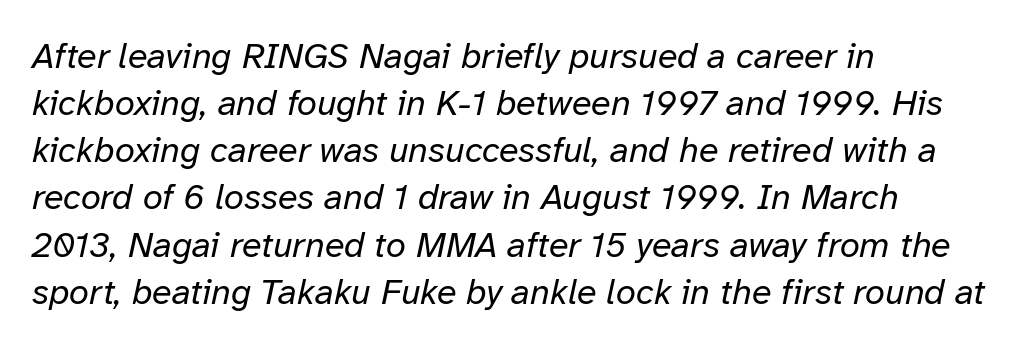
Q: Is the text bold? A: No.
Q: Is the text italic (slanted)? A: Yes, it leans right by about 12 degrees.
Q: Is the text underlined? A: No.
Q: How is the paragraph aligned? A: Left-aligned.
Q: Is the spacing between letters normal or unusually wide? A: Normal.
Q: Is the spacing between lines tight, normal or loose? A: Normal.
Q: Width (condensed, normal, or wide)? A: Normal.
Q: Stroke contrast? A: Low.
Q: x-height? A: Medium.
Q: Monospaced? A: No.
